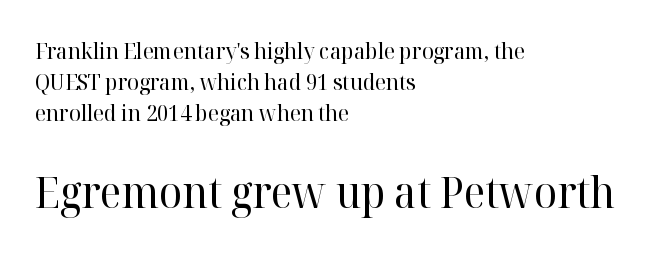
Descenders are the only things crossing below the line. In terms of letterform style, serifs are clearly present. The ragged edge is on the right, which tells us the setting is flush left. Varying glyph widths throughout — classic text-font behaviour. The letters sit at their default tracking, neither squeezed nor spread.
